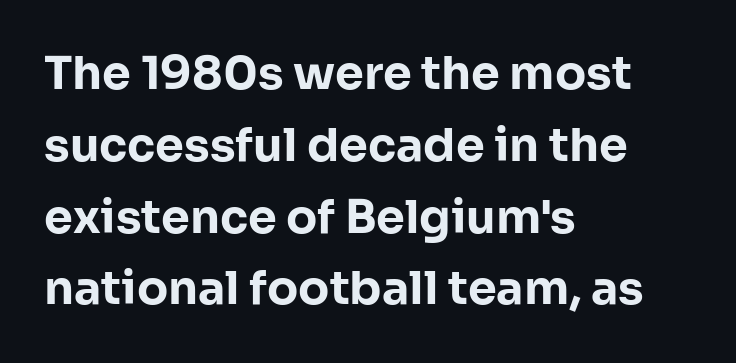
A full-strength bold gives these letters their thick strokes. Short and long lines alike share a common starting point at left. Nobody drew a line under any word here. Tracking here is standard; glyphs follow each other at the usual distance. Leading matches the norm, producing a regular column. These lines are composed in type without serifs.
